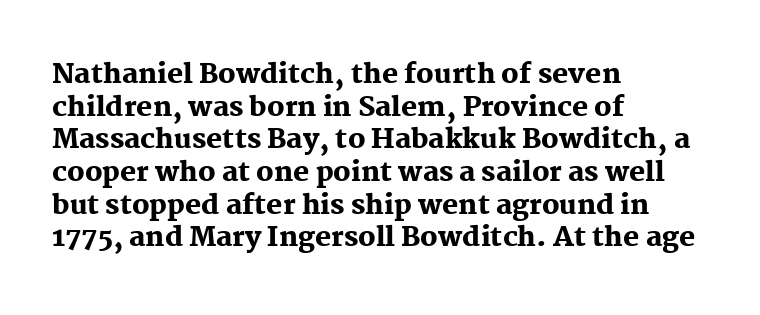
The glyphs are unaccompanied by any horizontal stroke below them. The passage shown is emphatically bold. The lettering holds an erect, upright posture throughout. Here the glyphs are tracked normally, forming tight word shapes.
